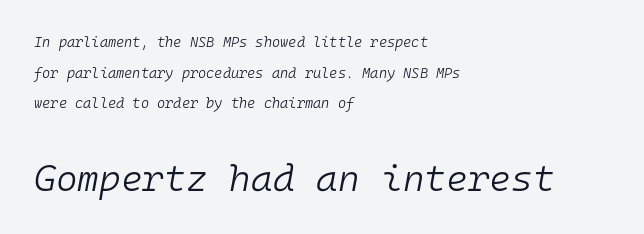
Bare-footed words on every line. Reading top to bottom, the characters get bigger at the block break. The cut favours lightness, reaching ordinary text weight at its darkest. The letterforms sit shoulder to shoulder at normal distance. In CSS terms this would be text-align: left. Designer's note — italics engaged.
